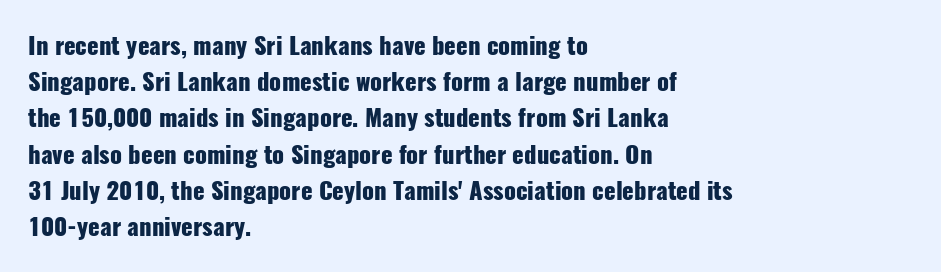
The image shows 24 px bold type, upright; set left-aligned, normal line spacing (1.51x), normal letter spacing, not underlined.
